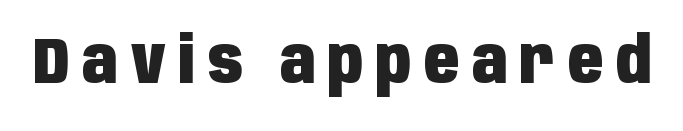
The image shows 64 px heavy, condensed sans-serif type, upright; set unusually wide letter spacing (+0.2 em), not underlined; low stroke contrast and a large x-height.
